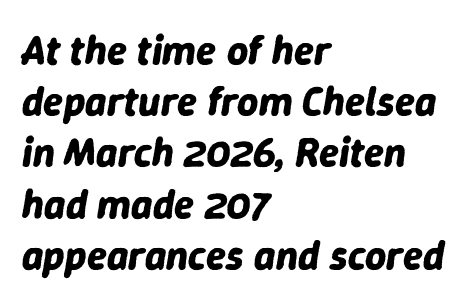
Q: Is the text bold? A: Yes.
Q: Is the text italic (slanted)? A: Yes, it leans right by about 9 degrees.
Q: Is the text underlined? A: No.
Q: How is the paragraph aligned? A: Left-aligned.
Q: Is the spacing between letters normal or unusually wide? A: Normal.
Q: Is the spacing between lines tight, normal or loose? A: Normal.
Q: Width (condensed, normal, or wide)? A: Normal.
Q: Stroke contrast? A: Low.
Q: x-height? A: Medium.
Q: Monospaced? A: No.
